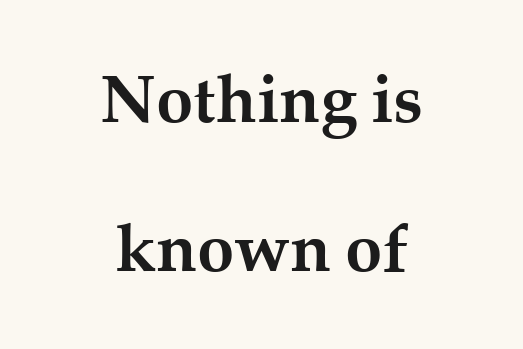
{"serif": "yes", "italic": "no", "bold": "yes", "weight": "semibold", "width": "normal", "stroke_contrast": "medium", "x_height": "medium", "monospaced": "no", "underline": "no", "align": "center", "line_spacing": "loose", "line_spacing_ratio": 2.22, "letter_spacing": "normal", "letter_spacing_em": 0.0, "glyph_px": 67}
